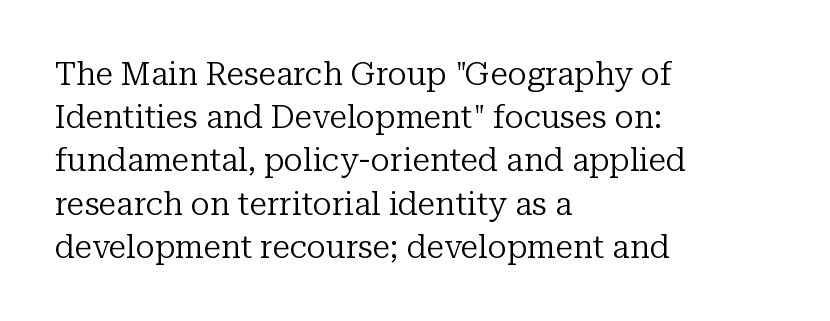
The setting favours the left margin, as ordinary paragraphs usually do. No word sits above an underline. A typesetter would call this leading conventional body-copy spacing. A light-to-regular cut is what we see here. The gaps between neighbouring characters are ordinary and unremarkable. The font's upright variant was chosen for this text.
